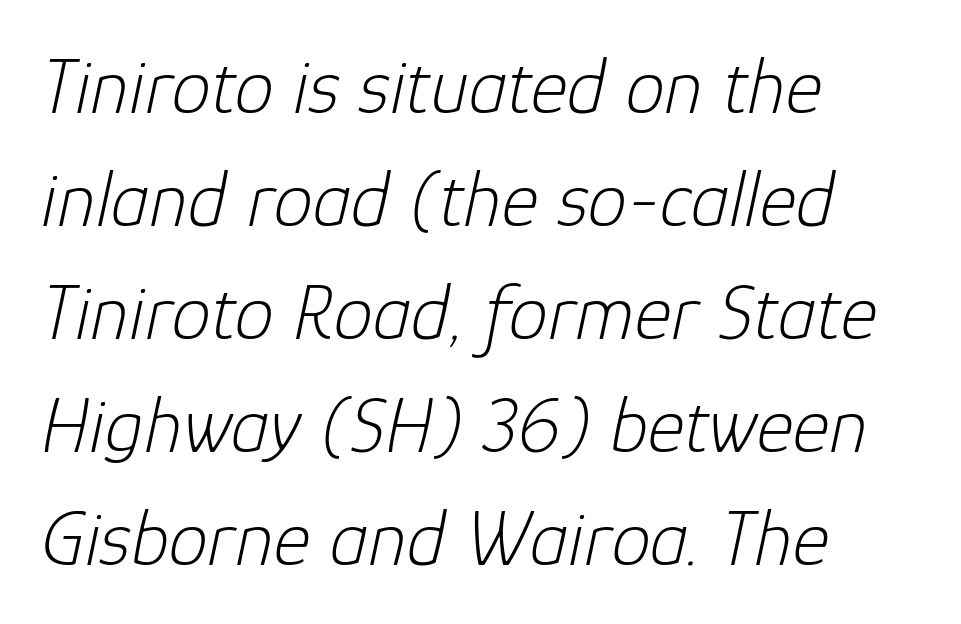
The passage shown stacks its lines at a standard gap. Characters are canted at an angle relative to the baseline's perpendicular. Is the block centered? No — it sits flush against the left margin. Just letters on the line, the space beneath them empty. How are the letters spaced? Ordinarily, with no added tracking. Is the stroke heavy? The answer is a plain regular-or-lighter.
